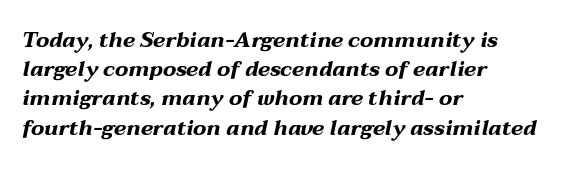
Vertical spacing — default. A student would call this left alignment; a typographer would say flush left, rag right. Letter spacing: default. Characters are canted at an angle relative to the baseline's perpendicular.
